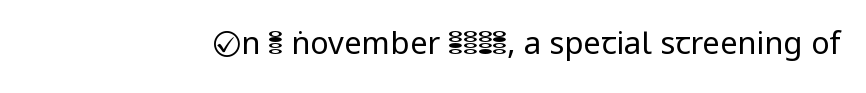
Q: Is the text bold? A: No.
Q: Is the text italic (slanted)? A: No, it is upright.
Q: Is the typeface a serif or a sans-serif typeface? A: Sans-serif.
Q: Is the text underlined? A: No.
Q: Is the spacing between letters normal or unusually wide? A: Normal.
Q: Width (condensed, normal, or wide)? A: Normal.
Q: Stroke contrast? A: Low.
Q: x-height? A: Medium.
Q: Monospaced? A: No.
